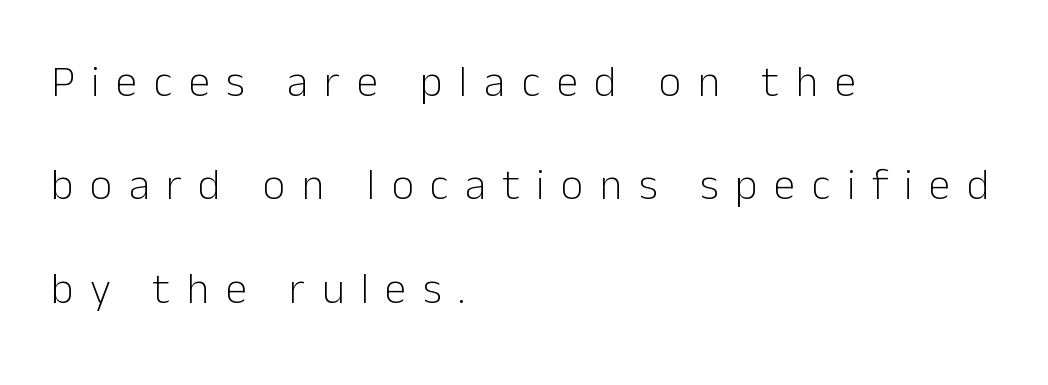
{"serif": "no", "italic": "no", "bold": "no", "weight": "light", "width": "normal", "stroke_contrast": "low", "x_height": "medium", "monospaced": "no", "underline": "no", "align": "left", "line_spacing": "loose", "line_spacing_ratio": 2.35, "letter_spacing": "wide", "letter_spacing_em": 0.37, "glyph_px": 44}
